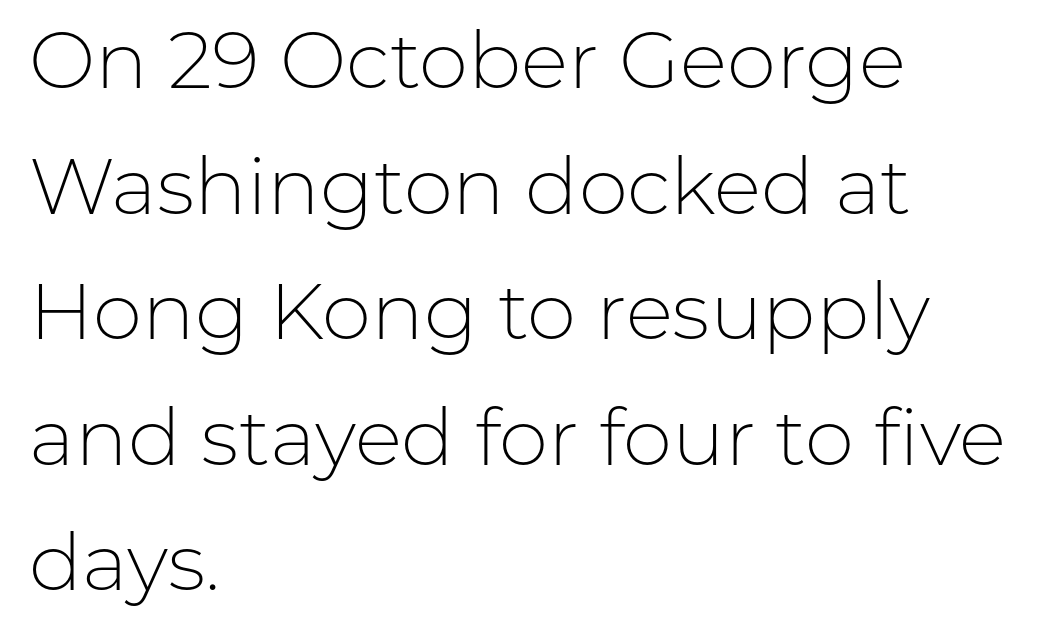
The image shows 79 px light sans-serif type, upright; set left-aligned, normal line spacing (1.59x), normal letter spacing, not underlined; low stroke contrast and a medium x-height.
